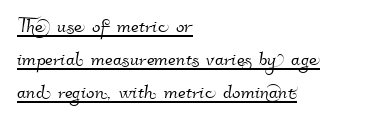
The image shows 25 px text type; set left-aligned, normal line spacing (1.32x), normal letter spacing, underlined.
